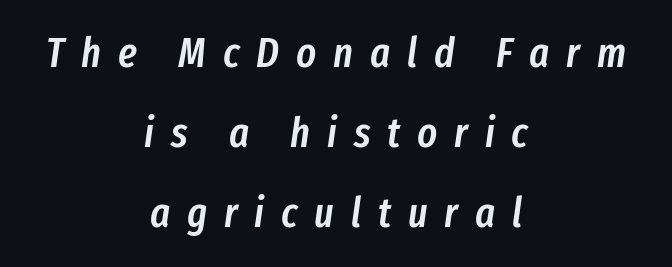
{"italic": "yes", "lean": "right", "slant_degrees": 8, "bold": "semi", "weight": "semibold", "width": "condensed", "stroke_contrast": "low", "x_height": "medium", "monospaced": "no", "underline": "no", "align": "center", "line_spacing": "loose", "line_spacing_ratio": 1.91, "letter_spacing": "wide", "letter_spacing_em": 0.4, "glyph_px": 42}
